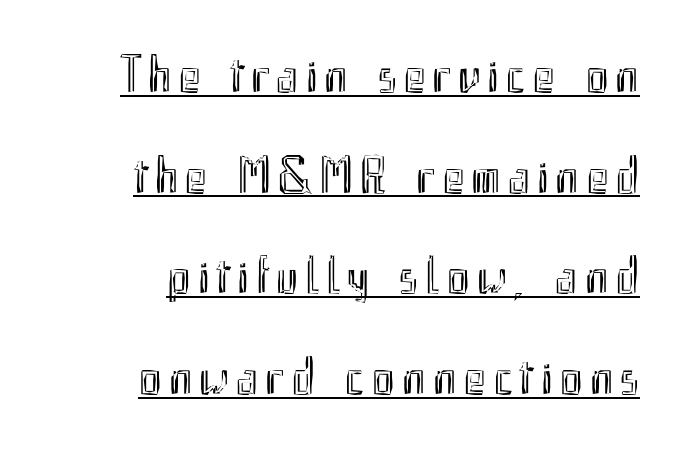
Honestly, the rows look like they've been pulled way apart. Italic? Not at all — the glyphs are vertical. Underline: present. The rendering uses natural spacing where letterforms have individual widths. Alignment: flush right.
